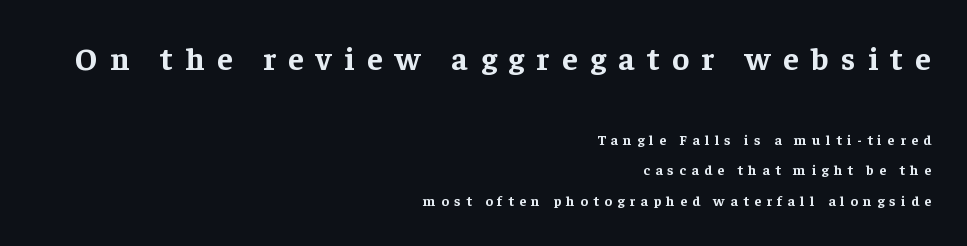
Q: Is the text bold? A: Yes.
Q: Is the text italic (slanted)? A: No, it is upright.
Q: Is the typeface a serif or a sans-serif typeface? A: Serif.
Q: Is the text underlined? A: No.
Q: How is the paragraph aligned? A: Right-aligned.
Q: Is the spacing between letters normal or unusually wide? A: Unusually wide.
Q: Is the spacing between lines tight, normal or loose? A: Loose.
Q: Which block of text is set in a larger size, the first (top) or the second (bottom)? A: The first (top) one.
Q: Width (condensed, normal, or wide)? A: Normal.
Q: Stroke contrast? A: Low.
Q: x-height? A: Medium.
Q: Monospaced? A: No.
